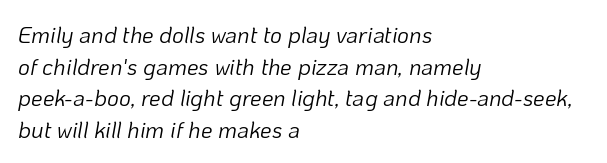
The image shows 23 px text type, italic (leaning right); set left-aligned, normal line spacing (1.38x), normal letter spacing, not underlined.
